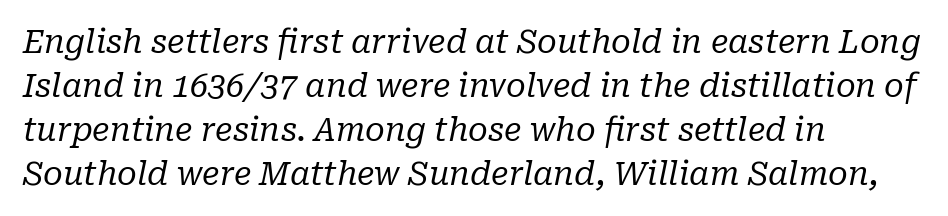
{"serif": "yes", "italic": "yes", "lean": "right", "slant_degrees": 10, "bold": "no", "weight": "regular", "width": "normal", "stroke_contrast": "low", "x_height": "medium", "monospaced": "no", "underline": "no", "align": "left", "line_spacing": "normal", "line_spacing_ratio": 1.37, "letter_spacing": "normal", "letter_spacing_em": 0.0, "glyph_px": 32}
